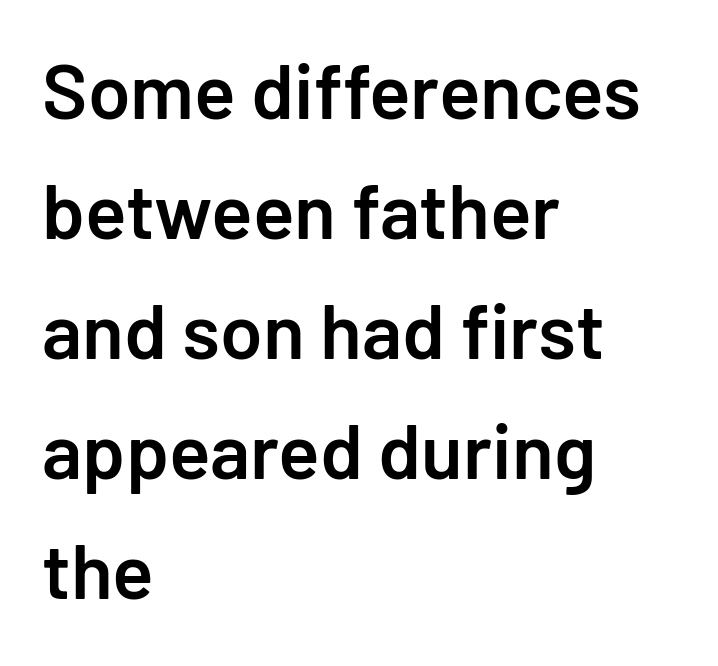
Q: Is the text bold? A: Semi-bold.
Q: Is the text italic (slanted)? A: No, it is upright.
Q: Is the typeface a serif or a sans-serif typeface? A: Sans-serif.
Q: Is the text underlined? A: No.
Q: How is the paragraph aligned? A: Left-aligned.
Q: Is the spacing between letters normal or unusually wide? A: Normal.
Q: Is the spacing between lines tight, normal or loose? A: Normal.
Q: Width (condensed, normal, or wide)? A: Normal.
Q: Stroke contrast? A: Low.
Q: x-height? A: Medium.
Q: Monospaced? A: No.
